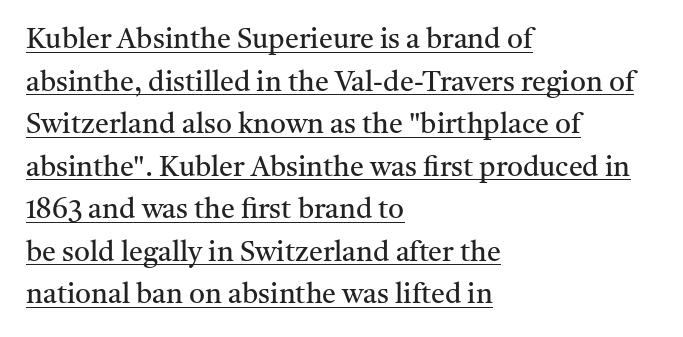
The image shows 28 px regular-weight serif type, upright; set left-aligned, normal line spacing (1.52x), normal letter spacing, underlined; medium stroke contrast and a medium x-height.
